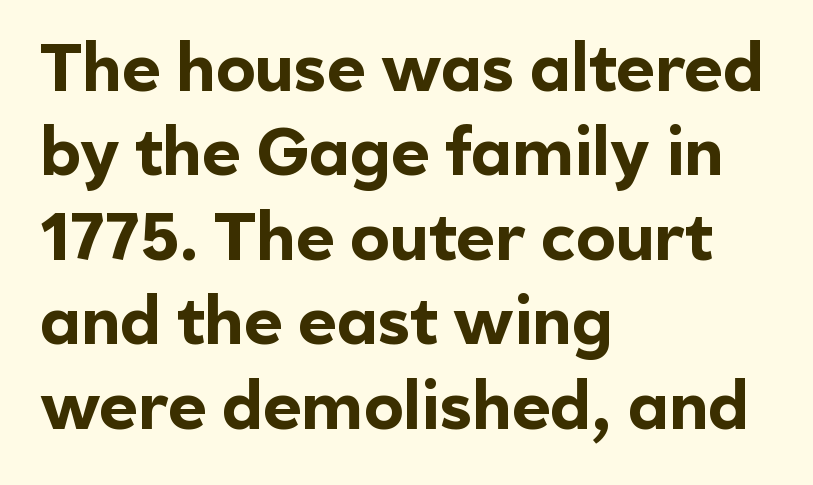
The passage shown is typed in a proportional face where columns would drift. Quick note: underline off. The characters display no serif detailing; their extremities are plain. Does the lettering tilt? It doesn't — this is upright. The typesetting leans heavy: a genuine bold.
